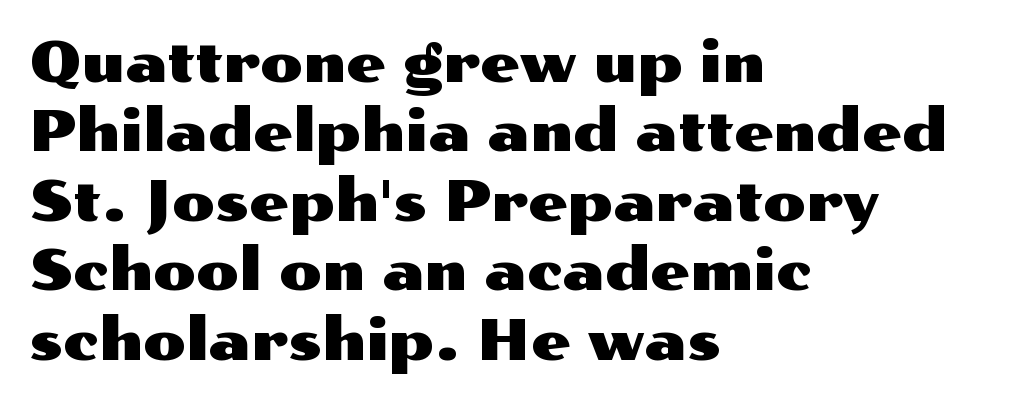
Q: Is the text italic (slanted)? A: No, it is upright.
Q: Is the typeface a serif or a sans-serif typeface? A: Sans-serif.
Q: Is the text underlined? A: No.
Q: How is the paragraph aligned? A: Left-aligned.
Q: Is the spacing between letters normal or unusually wide? A: Normal.
Q: Width (condensed, normal, or wide)? A: Wide.
Q: Stroke contrast? A: Medium.
Q: x-height? A: Medium.
Q: Monospaced? A: No.
